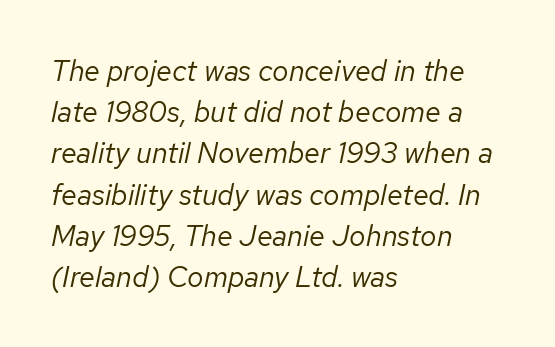
{"italic": "yes", "lean": "right", "slant_degrees": 12, "bold": "no", "weight": "regular", "width": "normal", "stroke_contrast": "low", "x_height": "medium", "monospaced": "no", "underline": "no", "align": "left", "line_spacing": "normal", "line_spacing_ratio": 1.42, "letter_spacing": "normal", "letter_spacing_em": 0.0, "glyph_px": 29}
